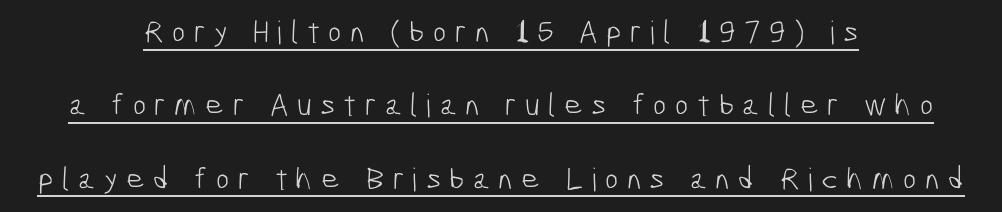
The paragraph has two soft edges and a firm central axis. Counters stay open thanks to moderate or lighter strokes. Quick note: interline space is abundant. Students, note that the glyphs here are deliberately spaced far apart. Somebody hit Ctrl+U on this one — the words are underlined.
